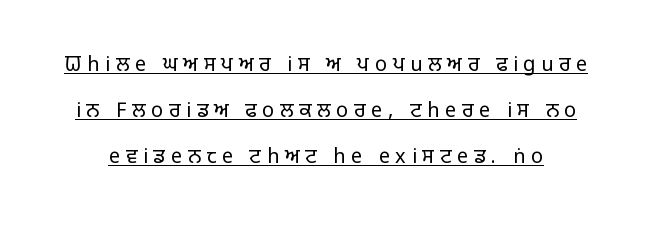
Unbolded letterforms with no extra heft. Leading: increased. The glyphs are accompanied by a horizontal stroke just below them. The letters stand upright; this is a roman face. The passage shown has open, widely tracked lettering throughout.
